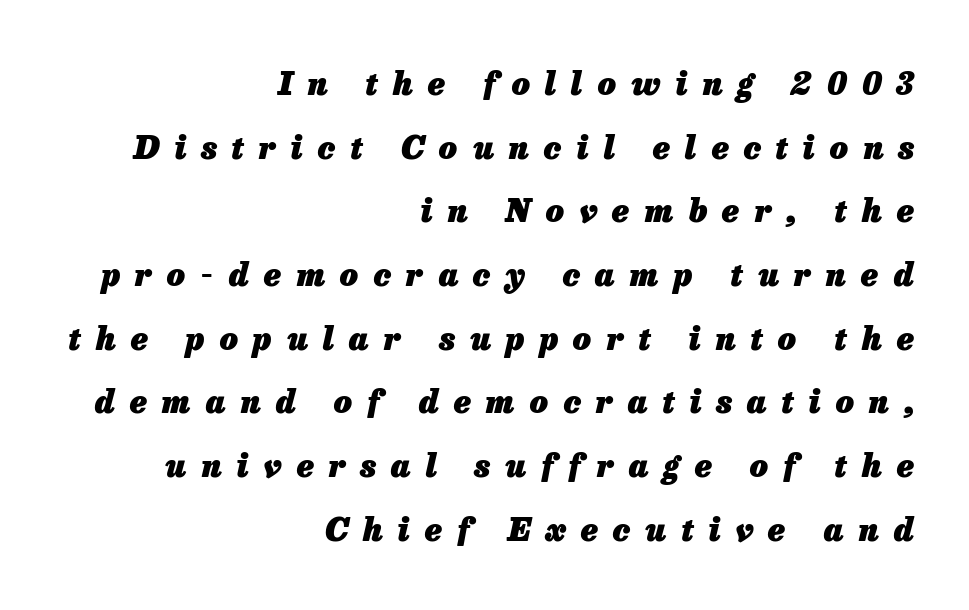
The image shows 32 px heavy type, italic (leaning right); set right-aligned, loose line spacing (1.99x), unusually wide letter spacing (+0.47 em), not underlined; low stroke contrast and a medium x-height.
